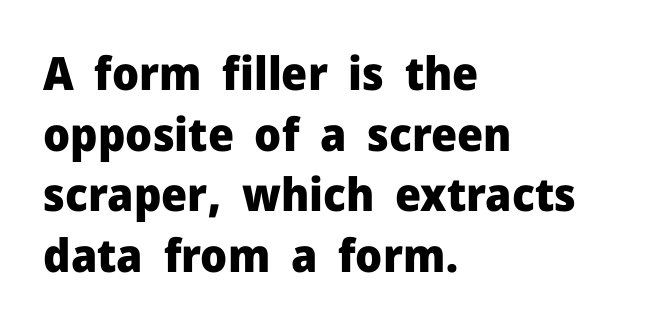
The image shows 46 px heavy sans-serif type, upright; set left-aligned, normal line spacing (1.32x), normal letter spacing, not underlined; low stroke contrast and a medium x-height.
